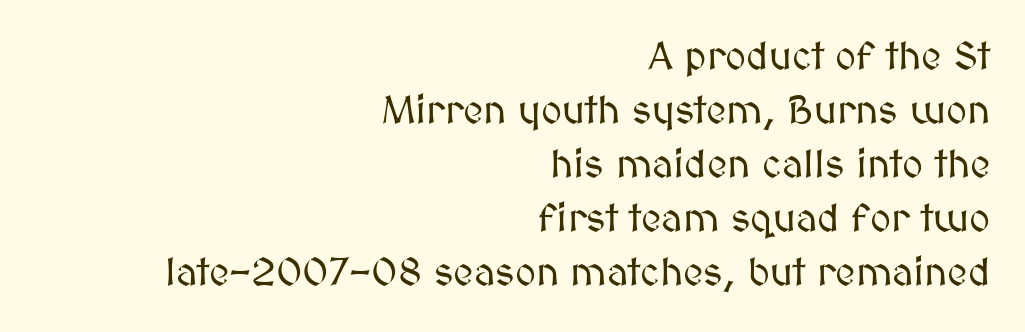
One glance says typical: line gaps are just what's usual. Between one letter and the next there's only the usual sliver of space. Layout note: lines flush right. Just letters on the line, the space beneath them empty. The letters stand straight up with perfectly vertical stems. Note the varied advance widths — an 'i' is clearly narrower than an 'm'.
